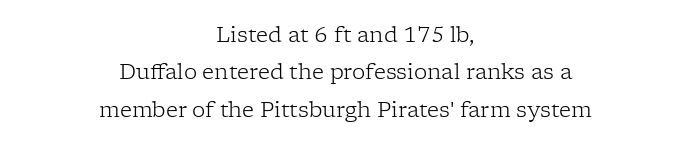
Nothing heavy about these letters — not bold at all. Do the letters lean? They stand straight. Unmarked baselines from the first word to the last. The gaps between neighbouring characters are ordinary and unremarkable. The passage is arranged like a title page — every line centered.
